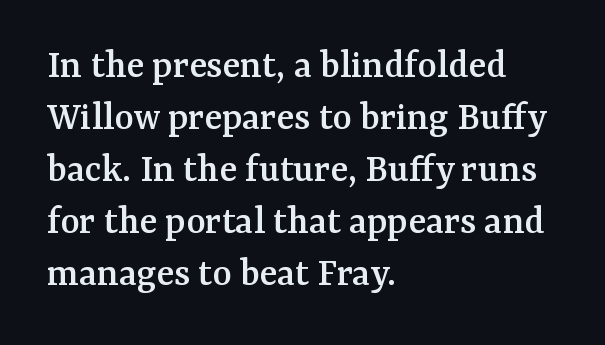
The face used here is proportionally spaced, like ordinary book or web type. Inter-character spacing is left at the font's built-in metrics. If you drew a ruler down the left edge, every line would touch it. The leading is moderate, giving the passage an even texture. Are there feet on the stems? There are — it's a serif. Unmarked baselines from the first word to the last.
